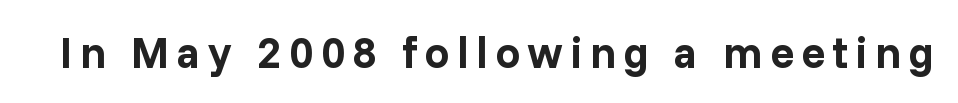
The image shows 44 px bold sans-serif type, upright; set not underlined; low stroke contrast and a medium x-height.
